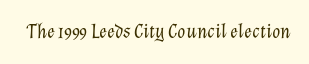
Each word holds together tightly as a unit, with standard inter-letter gaps. Style check: oblique. Lines of text with bare space underneath. Heaviness? Minimal to ordinary, like unemphasized prose.
